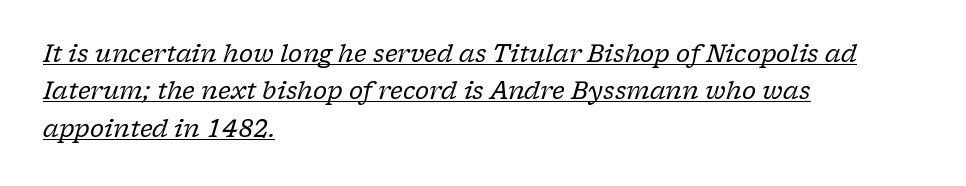
Does the lettering tilt? It does — this is italic. One-word summary of the alignment: left. Quick note: interline space is typical. Caption: lettering with a line underneath.
